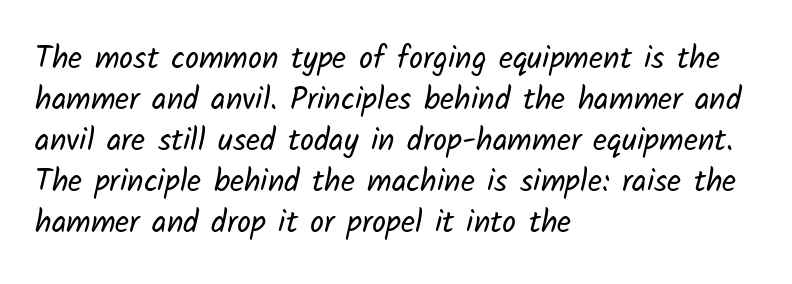
The image shows 31 px regular-weight sans-serif type; set left-aligned, normal line spacing (1.32x), normal letter spacing, not underlined; low stroke contrast and a medium x-height.
